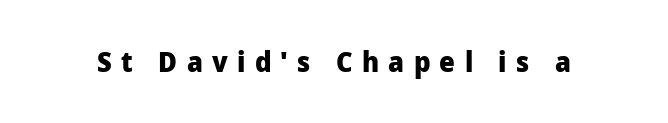
Q: Is the text bold? A: Yes.
Q: Is the text italic (slanted)? A: No, it is upright.
Q: Is the typeface a serif or a sans-serif typeface? A: Sans-serif.
Q: Is the text underlined? A: No.
Q: Is the spacing between letters normal or unusually wide? A: Unusually wide.
Q: Width (condensed, normal, or wide)? A: Normal.
Q: Stroke contrast? A: Low.
Q: x-height? A: Medium.
Q: Monospaced? A: No.
